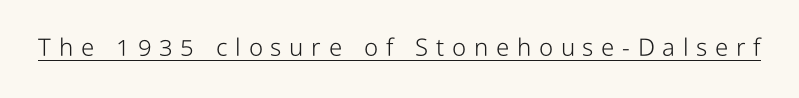
Quick note: underline on. Compared with typical body copy, the letter spacing here is much looser. Characters remain perfectly vertical along every line. The strokes are not fattened; the text isn't bold.
